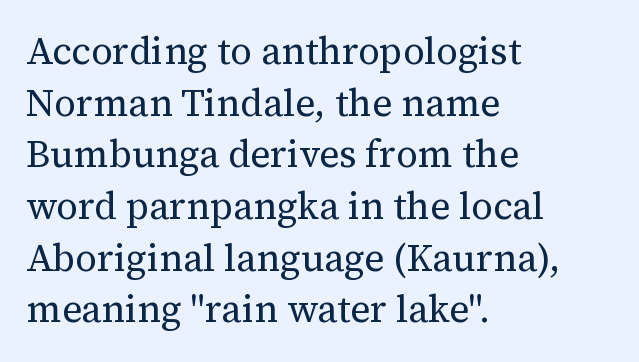
Q: Is the text bold? A: No.
Q: Is the text italic (slanted)? A: No, it is upright.
Q: Is the typeface a serif or a sans-serif typeface? A: Serif.
Q: Is the text underlined? A: No.
Q: How is the paragraph aligned? A: Left-aligned.
Q: Is the spacing between letters normal or unusually wide? A: Normal.
Q: Is the spacing between lines tight, normal or loose? A: Normal.
Q: Width (condensed, normal, or wide)? A: Normal.
Q: Stroke contrast? A: Medium.
Q: x-height? A: Medium.
Q: Monospaced? A: No.
